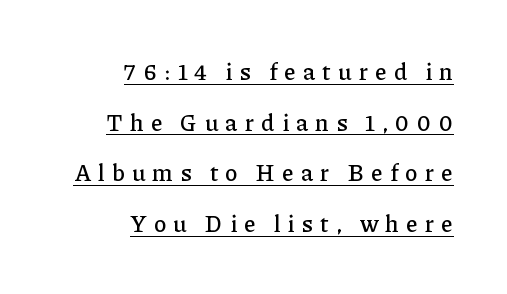
Q: Is the text italic (slanted)? A: No, it is upright.
Q: Is the text underlined? A: Yes.
Q: How is the paragraph aligned? A: Right-aligned.
Q: Is the spacing between letters normal or unusually wide? A: Unusually wide.
Q: Is the spacing between lines tight, normal or loose? A: Loose.
